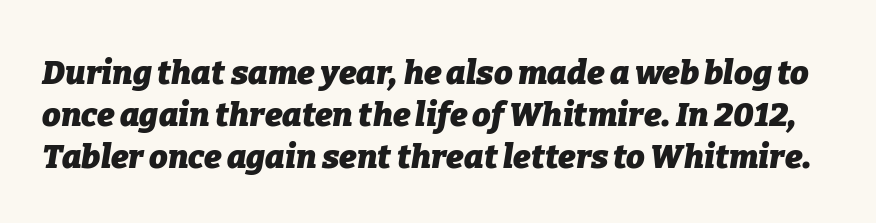
The image shows 33 px heavy type, italic (leaning right); set normal line spacing (1.27x), normal letter spacing, not underlined; low stroke contrast and a medium x-height.
